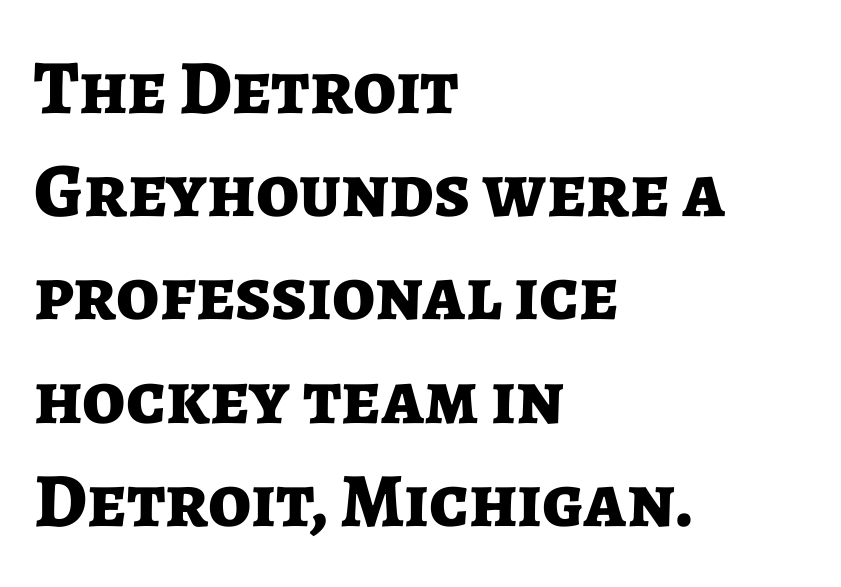
Unlike a traditional serif, this face leaves its strokes unadorned. Each row of text sits above clean, open space. Teacher's note: observe the even left margin — that is flush-left alignment. The axis of the letterforms is exactly vertical.
